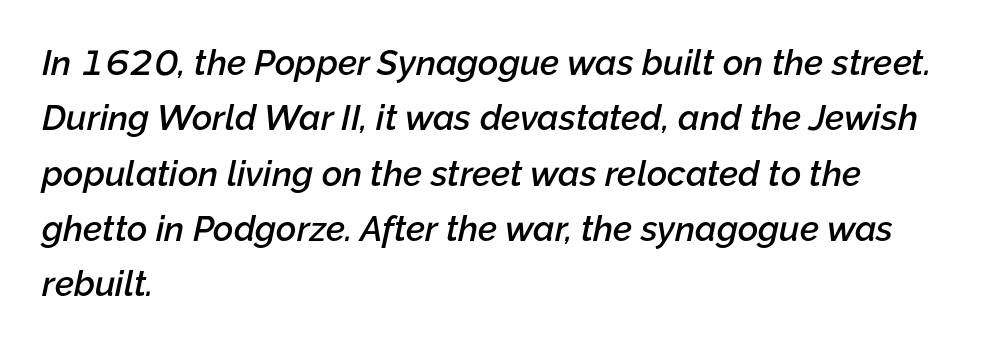
{"italic": "yes", "lean": "right", "slant_degrees": 12, "bold": "semi", "weight": "semibold", "width": "normal", "stroke_contrast": "low", "x_height": "medium", "monospaced": "no", "underline": "no", "align": "left", "line_spacing": "normal", "line_spacing_ratio": 1.58, "letter_spacing": "normal", "letter_spacing_em": 0.0, "glyph_px": 35}
